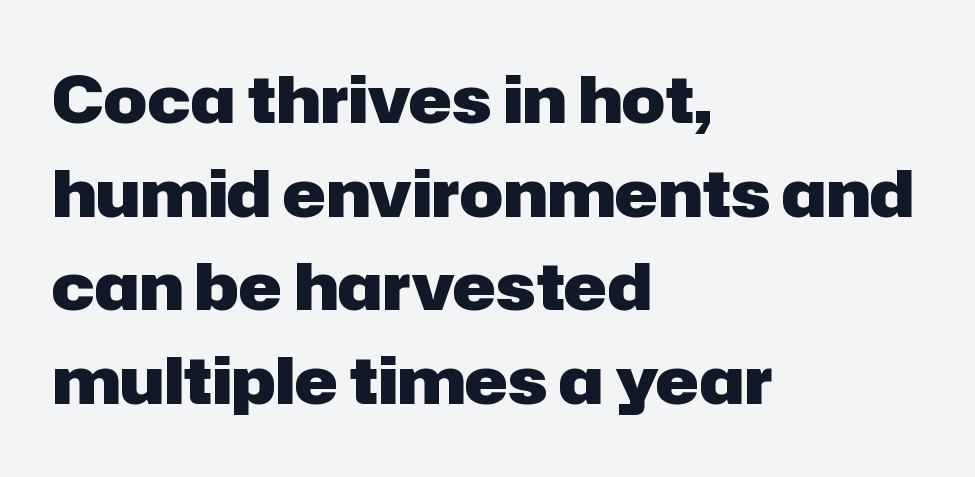
Short and long lines alike share a common starting point at left. A typesetter would call this proportional, since set widths differ per character. Typographic density is high because the face is bold. No feet cap the strokes, marking this as sans-serif type.
